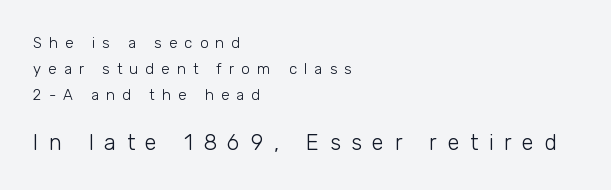
Q: Is the text bold? A: No.
Q: Is the text italic (slanted)? A: No, it is upright.
Q: Is the text underlined? A: No.
Q: How is the paragraph aligned? A: Left-aligned.
Q: Is the spacing between letters normal or unusually wide? A: Unusually wide.
Q: Which block of text is set in a larger size, the first (top) or the second (bottom)? A: The second (bottom) one.
